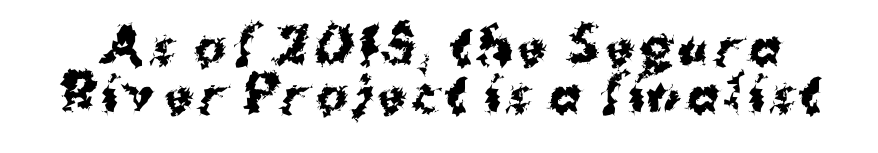
Q: Is the text bold? A: Yes.
Q: Is the text italic (slanted)? A: Yes.
Q: Is the typeface a serif or a sans-serif typeface? A: Sans-serif.
Q: Is the text underlined? A: No.
Q: Is the spacing between lines tight, normal or loose? A: Tight.
Q: Width (condensed, normal, or wide)? A: Normal.
Q: Stroke contrast? A: Medium.
Q: x-height? A: Medium.
Q: Monospaced? A: No.
